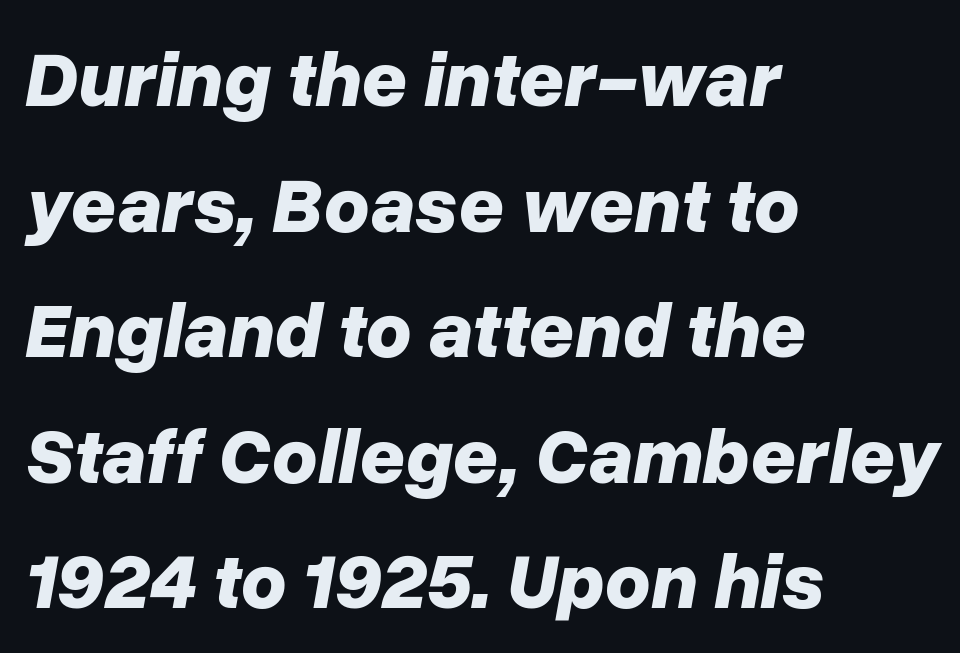
{"italic": "yes", "lean": "right", "slant_degrees": 10, "bold": "yes", "weight": "bold", "width": "normal", "stroke_contrast": "low", "x_height": "medium", "monospaced": "no", "underline": "no", "align": "left", "line_spacing": "normal", "line_spacing_ratio": 1.59, "letter_spacing": "normal", "letter_spacing_em": 0.0, "glyph_px": 79}
